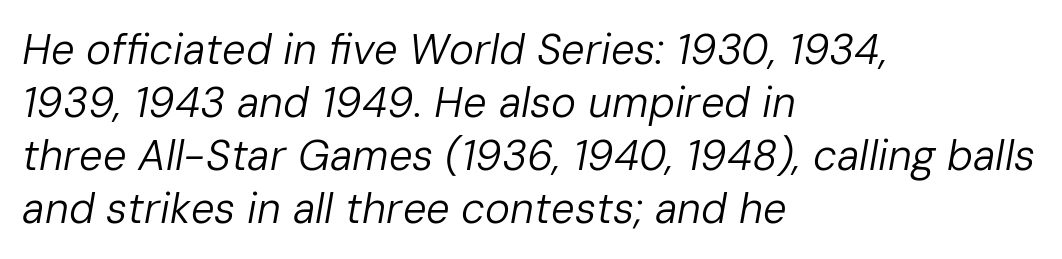
Check the space under the baseline: it is left empty. Where is the straight margin? On the left. Slanted lettering throughout. Leading matches the norm, producing a regular column. Looks like regular typesetting: each glyph gets only the width it needs. The horizontal fit of the characters is conventional and even.
